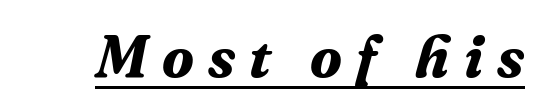
Each glyph is drawn with heavy, bold strokes. Quick note: italic. Varying glyph widths throughout — classic text-font behaviour. The letters are spread apart with noticeably loose tracking. In designer terms, the underline attribute is active on this setting. Note: serifs present on the glyphs.
